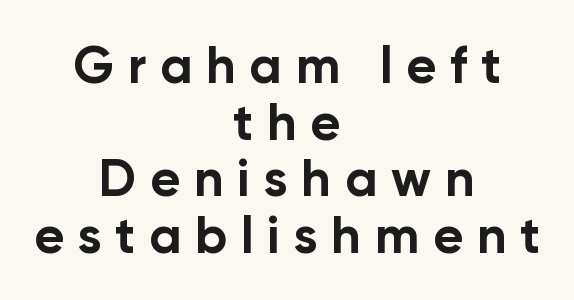
Q: Is the text bold? A: Yes.
Q: Is the text italic (slanted)? A: No, it is upright.
Q: Is the typeface a serif or a sans-serif typeface? A: Sans-serif.
Q: Is the text underlined? A: No.
Q: How is the paragraph aligned? A: Centered.
Q: Is the spacing between letters normal or unusually wide? A: Unusually wide.
Q: Is the spacing between lines tight, normal or loose? A: Tight.
Q: Width (condensed, normal, or wide)? A: Normal.
Q: Stroke contrast? A: Low.
Q: x-height? A: Medium.
Q: Monospaced? A: No.
